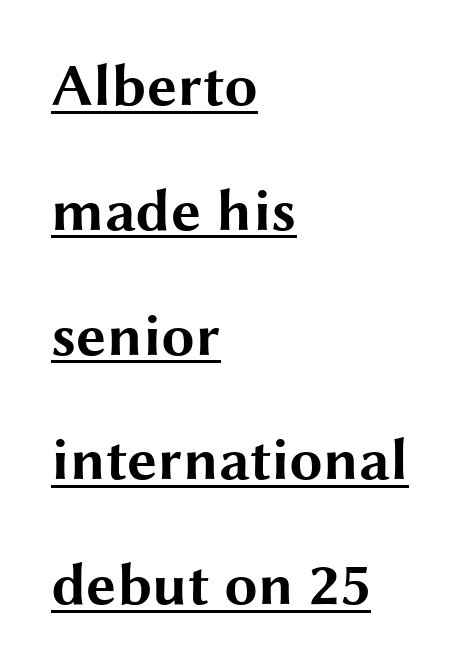
Do the letters lean? They stand straight. The lines are spread far apart with generous leading. The gaps between neighbouring characters are ordinary and unremarkable. Which margin do the lines hug? The left one — the right edge is uneven. These words are printed bold, with thick strokes throughout. The rendering uses natural spacing where letterforms have individual widths.
